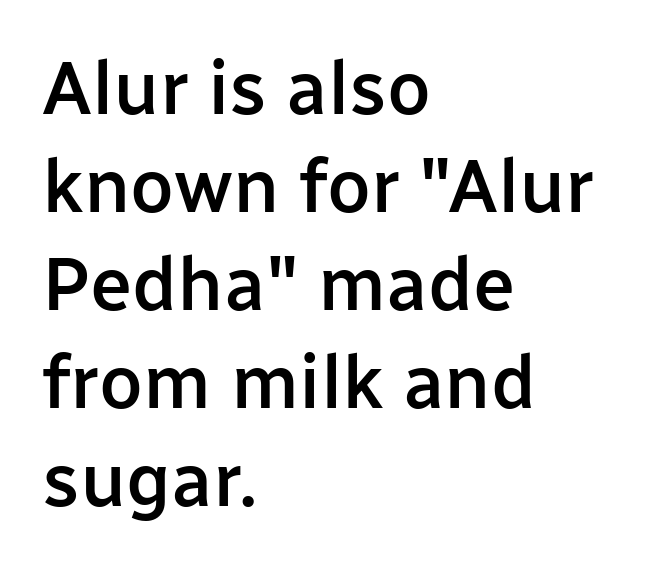
Nope, not italic — everything's standing straight. The words here are not underlined. The designer went with a sans here, leaving each stem footless. Character widths vary here, with narrow letters taking less room than wide ones.
